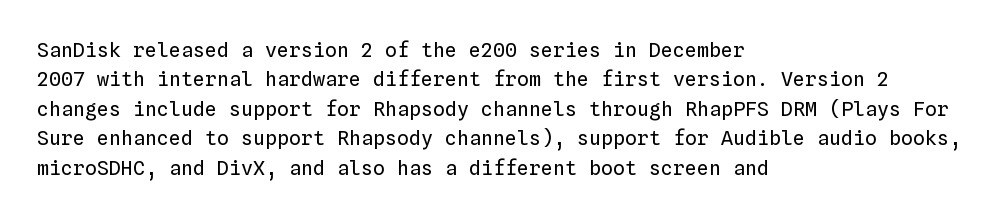
Look at the tracking — it's just the regular setting, nothing added. This sample keeps an unexceptional amount of space between lines. A typesetter would mark this as roman, not italic. Each row of text sits above clean, open space. Ink coverage per letter is moderate at most. This rendering uses left alignment, leaving the right contour irregular.
